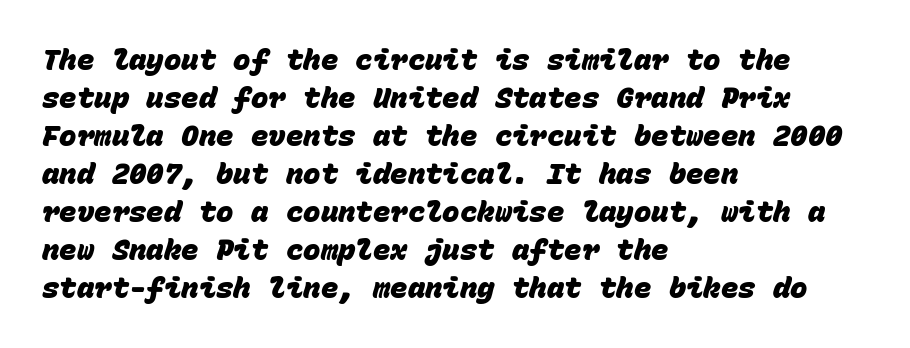
Nobody touched the tracking dial on this one. Classification — sans serif. A classic flush-left, rag-right setting is used for this passage. The passage shown is typed in a monospace face where columns stay perfectly aligned. Summary of vertical rhythm: regular, with standard interline spacing.
